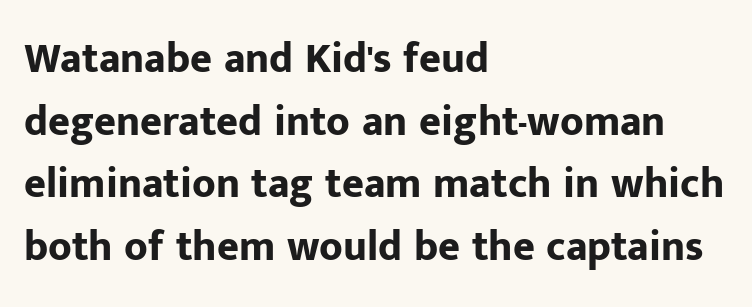
The lines in this sample share a left origin and differ only in where they stop. Check the space under the baseline: it is left empty. Is the letter spacing exaggerated? No — it looks like the ordinary default. The characters display no serif detailing; their extremities are plain. The block of text has a typical density, with ordinary space between rows.
